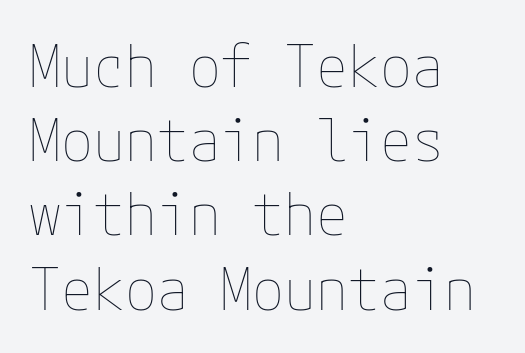
Line spacing here is normal. The line texture is even and compact thanks to regular tracking. Which margin do the lines hug? The left one — the right edge is uneven. The font sits on the lighter half of the weight spectrum, regular included.
